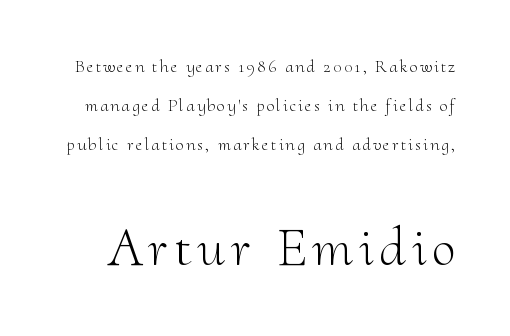
{"serif": "yes", "italic": "no", "bold": "no", "weight": "light", "width": "normal", "stroke_contrast": "medium", "x_height": "small", "monospaced": "no", "underline": "no", "line_spacing": "loose", "line_spacing_ratio": 2.16, "larger_block": "second", "size_ratio": 3.0, "glyph_px": 54}
